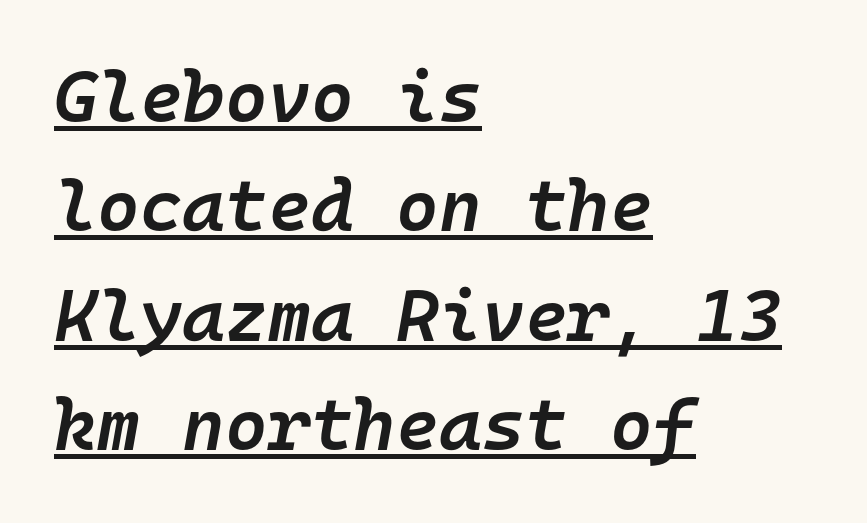
The image shows 73 px semibold type, italic (leaning right), monospaced; set left-aligned, normal line spacing (1.5x), normal letter spacing, underlined; low stroke contrast and a medium x-height.
